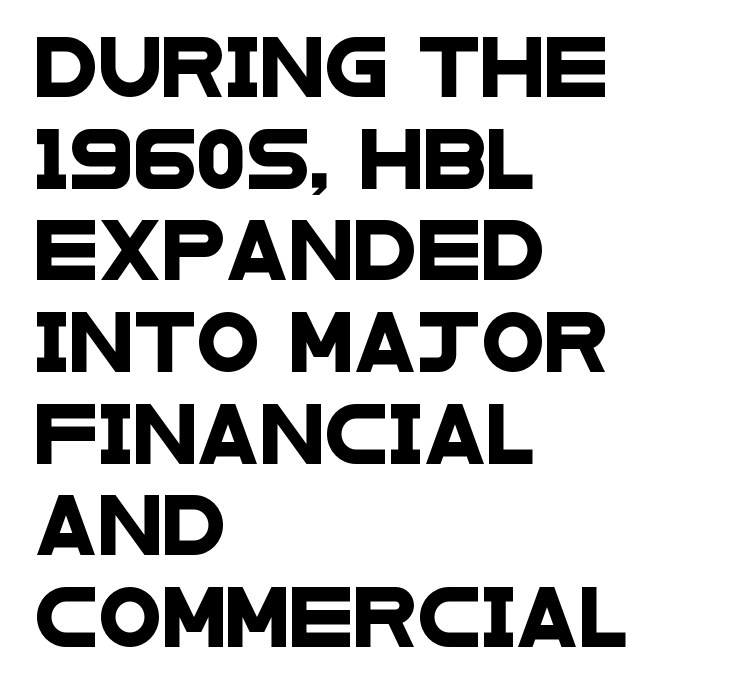
{"serif": "no", "width": "wide", "stroke_contrast": "low", "x_height": "large", "monospaced": "no", "underline": "no", "align": "left", "line_spacing": "normal", "line_spacing_ratio": 1.58, "letter_spacing": "normal", "letter_spacing_em": 0.0, "glyph_px": 58}
